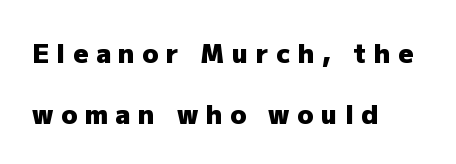
{"italic": "no", "bold": "yes", "underline": "no", "align": "left", "line_spacing": "loose", "line_spacing_ratio": 2.34, "letter_spacing": "wide", "letter_spacing_em": 0.3, "glyph_px": 26}
